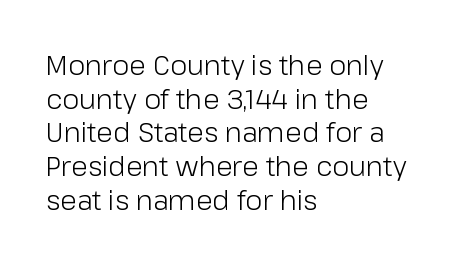
The image shows 27 px text type, upright; set left-aligned, normal line spacing (1.25x), normal letter spacing, not underlined.
